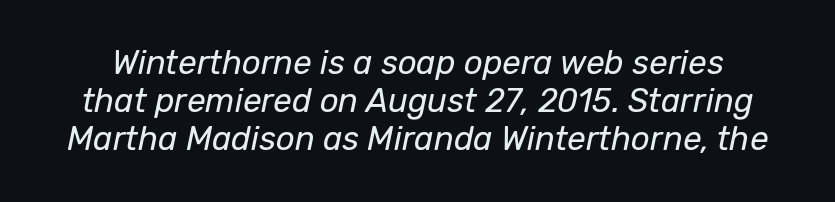
Each letter keeps its own natural width here, so spacing adapts to shape. Descenders are the only things crossing below the line. Cramped leading. Heft: none added — not bold. The typography opts for an oblique posture over an upright one. Tracking here is standard; glyphs follow each other at the usual distance.
